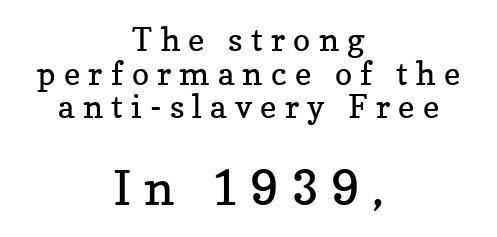
Q: Is the text bold? A: No.
Q: Is the text italic (slanted)? A: No, it is upright.
Q: Is the typeface a serif or a sans-serif typeface? A: Serif.
Q: Is the text underlined? A: No.
Q: How is the paragraph aligned? A: Centered.
Q: Is the spacing between letters normal or unusually wide? A: Unusually wide.
Q: Is the spacing between lines tight, normal or loose? A: Tight.
Q: Which block of text is set in a larger size, the first (top) or the second (bottom)? A: The second (bottom) one.
Q: Width (condensed, normal, or wide)? A: Normal.
Q: Stroke contrast? A: Low.
Q: x-height? A: Medium.
Q: Monospaced? A: No.
